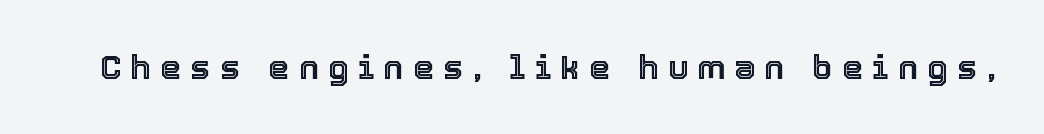
Q: Is the text italic (slanted)? A: No, it is upright.
Q: Is the text underlined? A: No.
Q: Is the spacing between letters normal or unusually wide? A: Unusually wide.
Q: Width (condensed, normal, or wide)? A: Normal.
Q: x-height? A: Medium.
Q: Monospaced? A: No.
